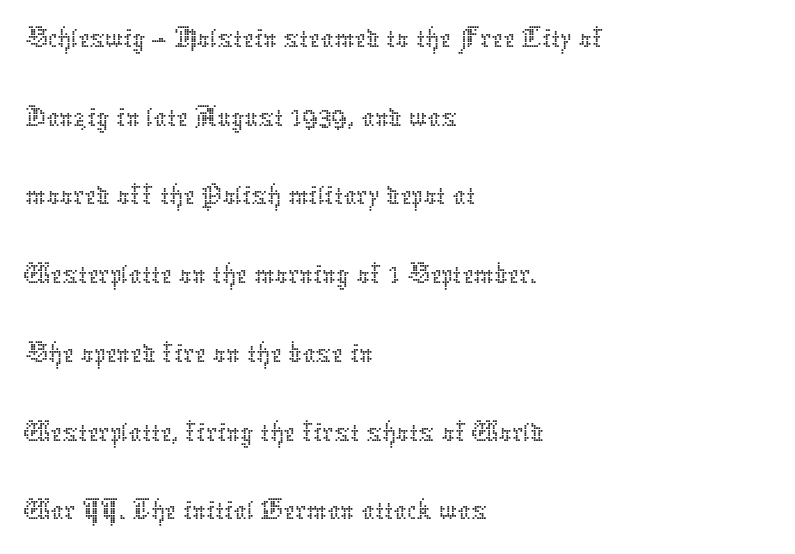
{"italic": "no", "bold": "no", "weight": "thin", "width": "normal", "stroke_contrast": "low", "x_height": "medium", "monospaced": "no", "underline": "no", "align": "left", "line_spacing_ratio": 1.23, "letter_spacing": "normal", "letter_spacing_em": 0.0, "glyph_px": 64}
